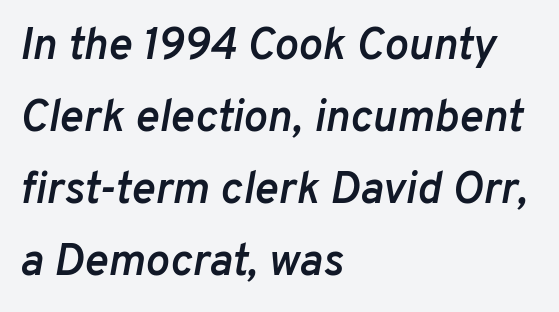
Here the designer chose a conventional face with non-uniform glyph widths. The lettering tilts uniformly, giving the passage an italic look. The glyphs have the mass of a demibold cut, below bold. Every row of glyphs begins at an identical x-position on the left. Nobody drew a line under any word here.
